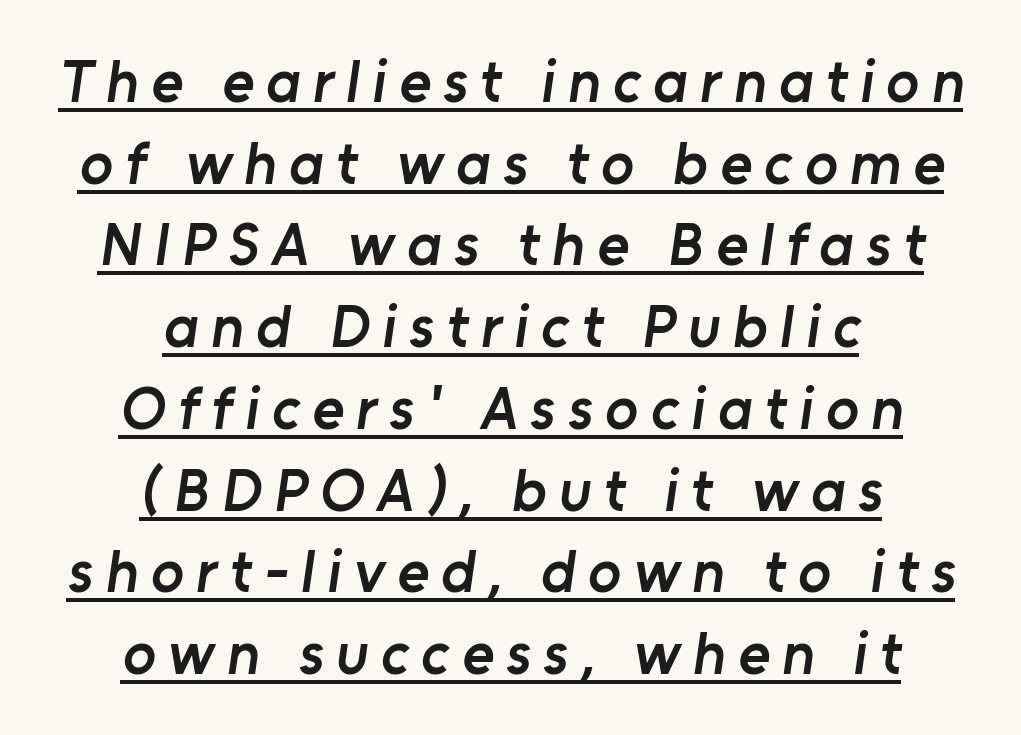
{"serif": "no", "bold": "semi", "weight": "semibold", "width": "normal", "stroke_contrast": "low", "x_height": "medium", "monospaced": "no", "underline": "yes", "align": "center", "line_spacing": "normal", "line_spacing_ratio": 1.34, "letter_spacing": "wide", "letter_spacing_em": 0.2, "glyph_px": 61}
